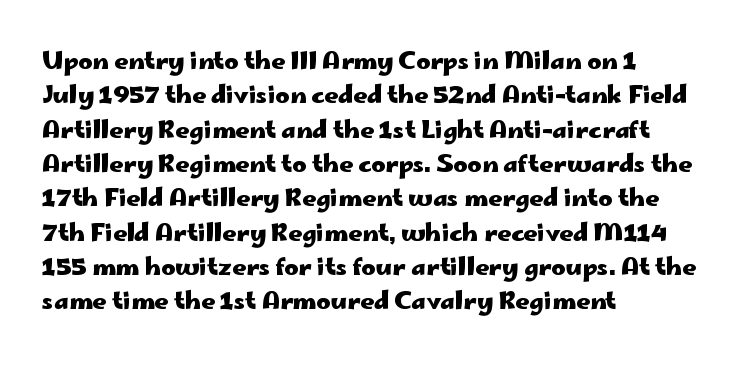
The passage shown is emphatically bold. The space directly below the letters is spotless. Italic? Not at all — the glyphs are vertical. The block of text has a typical density, with ordinary space between rows.
